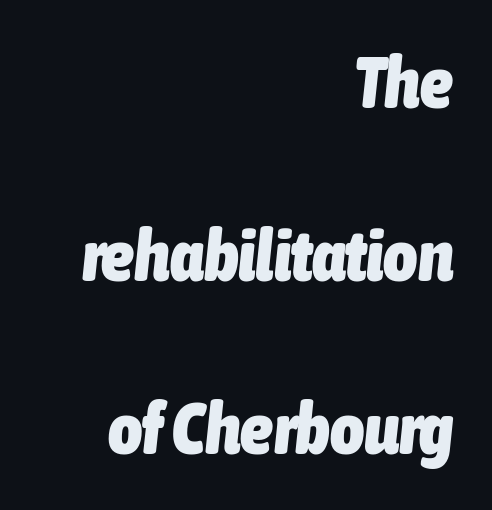
{"italic": "yes", "lean": "right", "slant_degrees": 6, "bold": "yes", "weight": "heavy", "width": "condensed", "stroke_contrast": "low", "x_height": "medium", "monospaced": "no", "underline": "no", "align": "right", "line_spacing": "loose", "line_spacing_ratio": 2.37, "letter_spacing": "normal", "letter_spacing_em": 0.0, "glyph_px": 73}
